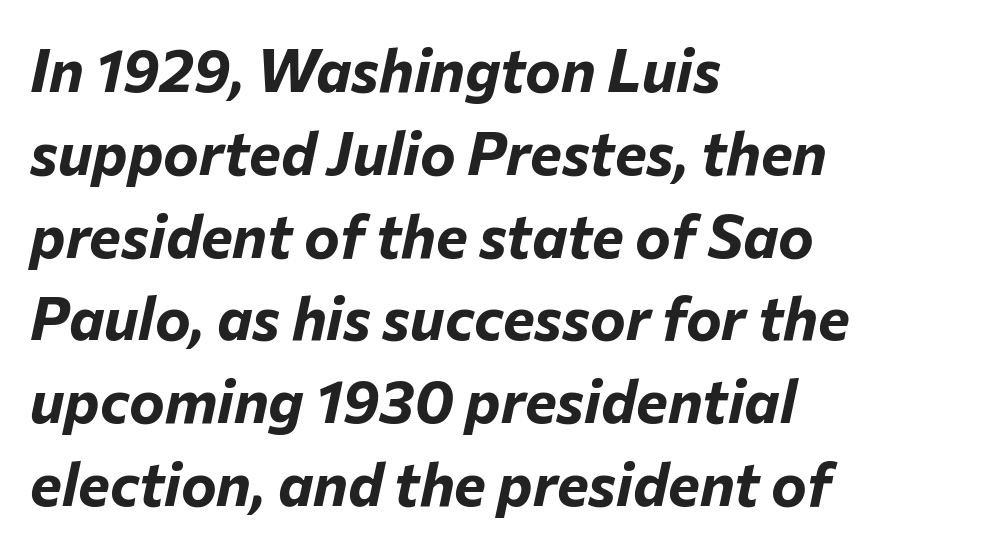
Letter spacing: default. Only glyphs here, with clear space below each row. Students, this is bold: see how much ink each stroke carries. The specimen reads as italic at a glance.
